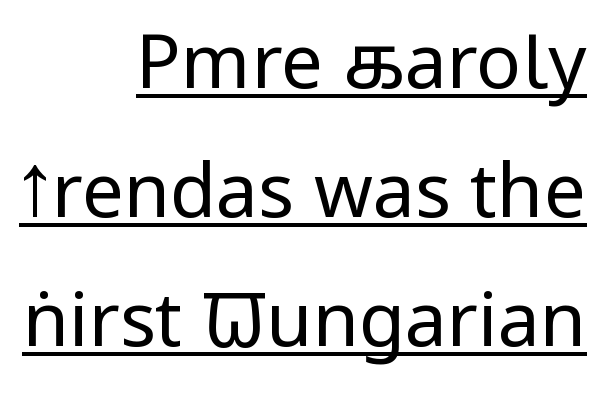
Q: Is the text bold? A: No.
Q: Is the text italic (slanted)? A: No, it is upright.
Q: Is the typeface a serif or a sans-serif typeface? A: Sans-serif.
Q: Is the text underlined? A: Yes.
Q: How is the paragraph aligned? A: Right-aligned.
Q: Is the spacing between letters normal or unusually wide? A: Normal.
Q: Width (condensed, normal, or wide)? A: Condensed.
Q: Stroke contrast? A: Low.
Q: x-height? A: Large.
Q: Monospaced? A: No.
